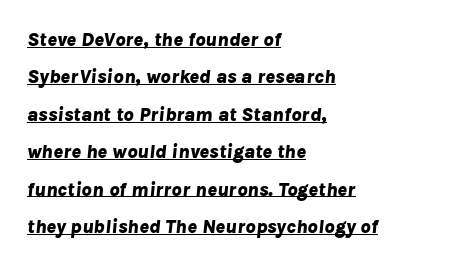
The rendering uses the underline text-decoration. Nothing unusual about the tracking: characters are spaced as the font intends. The passage shown is emphatically bold. A student would call this left alignment; a typographer would say flush left, rag right.
